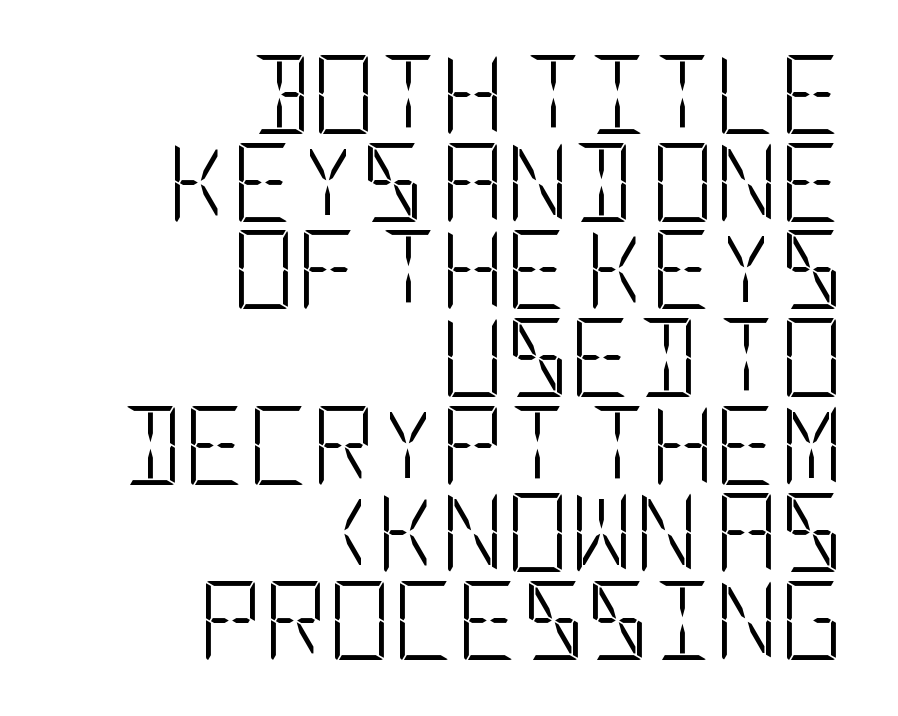
How are the letters spaced? Ordinarily, with no added tracking. You can tell from the bare stems that sans-serif type was used. Unmarked baselines from the first word to the last. Heaviness? Minimal to ordinary, like unemphasized prose. Baseline-to-baseline distance is barely more than the letter height. Unlike italic type, these characters show no tilt at all.
